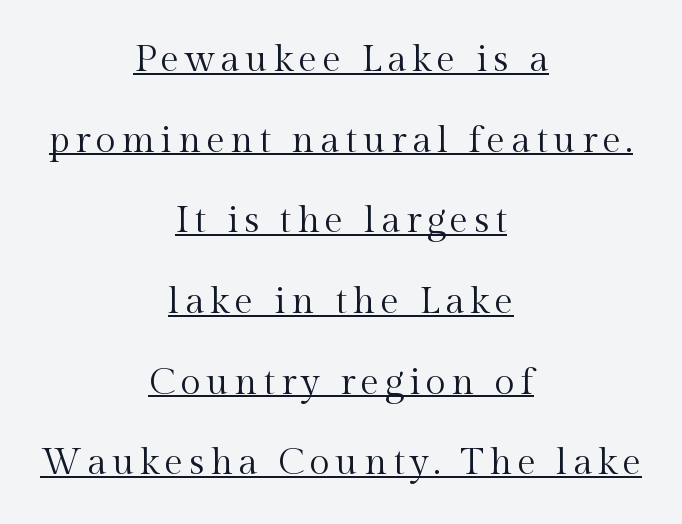
{"serif": "yes", "italic": "no", "bold": "no", "weight": "regular", "width": "normal", "x_height": "medium", "monospaced": "no", "underline": "yes", "align": "center", "line_spacing": "loose", "line_spacing_ratio": 2.18, "glyph_px": 37}
